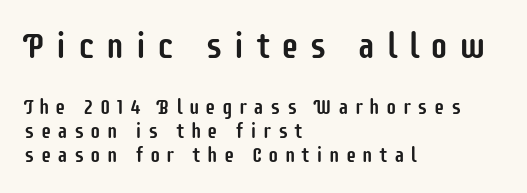
The image shows 36 px condensed sans-serif type, upright; set left-aligned, tight line spacing (1.15x), unusually wide letter spacing (+0.29 em), not underlined; the first (top) block is 1.71x larger; low stroke contrast and a large x-height.
